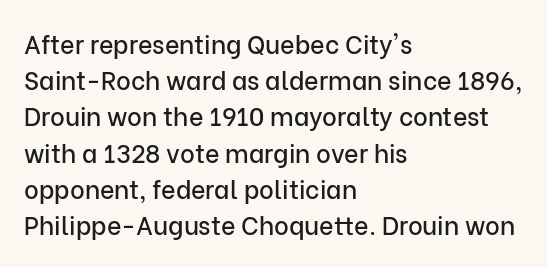
Q: Is the text italic (slanted)? A: No, it is upright.
Q: Is the text underlined? A: No.
Q: How is the paragraph aligned? A: Left-aligned.
Q: Is the spacing between letters normal or unusually wide? A: Normal.
Q: Is the spacing between lines tight, normal or loose? A: Normal.
